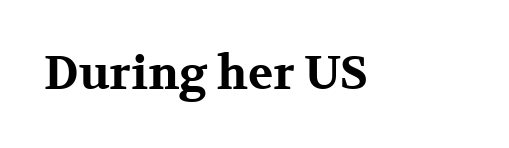
Q: Is the text bold? A: Yes.
Q: Is the text italic (slanted)? A: No, it is upright.
Q: Is the typeface a serif or a sans-serif typeface? A: Serif.
Q: Is the text underlined? A: No.
Q: Is the spacing between letters normal or unusually wide? A: Normal.
Q: Width (condensed, normal, or wide)? A: Wide.
Q: Stroke contrast? A: Medium.
Q: x-height? A: Medium.
Q: Monospaced? A: No.
